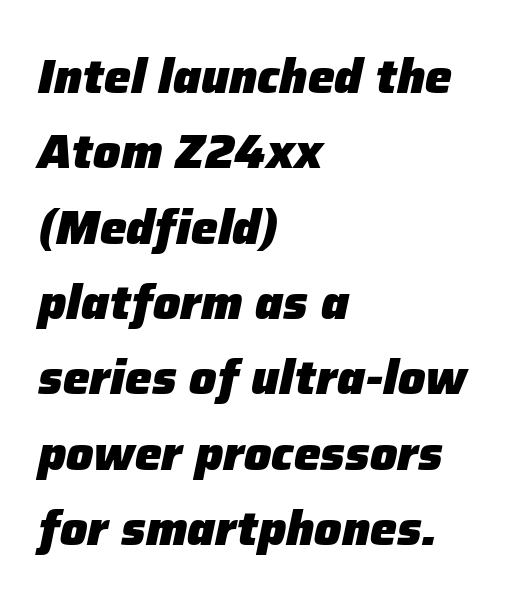
{"italic": "yes", "lean": "right", "slant_degrees": 12, "bold": "yes", "weight": "heavy", "width": "normal", "stroke_contrast": "low", "x_height": "medium", "monospaced": "no", "underline": "no", "align": "left", "line_spacing": "normal", "line_spacing_ratio": 1.57, "letter_spacing": "normal", "letter_spacing_em": 0.0, "glyph_px": 48}
